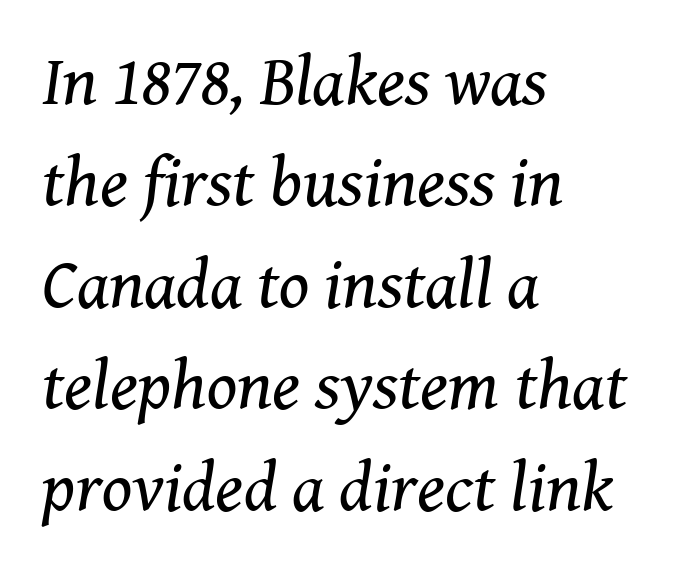
Q: Is the text bold? A: No.
Q: Is the text italic (slanted)? A: Yes, it leans right by about 8 degrees.
Q: Is the typeface a serif or a sans-serif typeface? A: Serif.
Q: Is the text underlined? A: No.
Q: How is the paragraph aligned? A: Left-aligned.
Q: Is the spacing between letters normal or unusually wide? A: Normal.
Q: Is the spacing between lines tight, normal or loose? A: Normal.
Q: Width (condensed, normal, or wide)? A: Normal.
Q: Stroke contrast? A: Medium.
Q: x-height? A: Medium.
Q: Monospaced? A: No.
